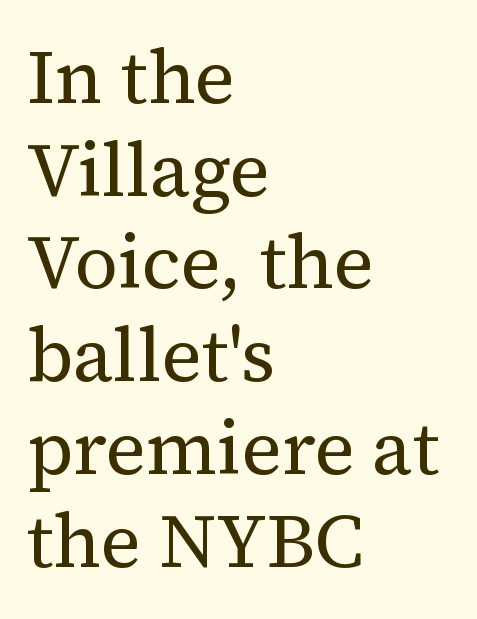
{"serif": "yes", "italic": "no", "bold": "no", "weight": "regular", "width": "normal", "stroke_contrast": "medium", "x_height": "medium", "monospaced": "no", "underline": "no", "align": "left", "line_spacing_ratio": 1.22, "letter_spacing": "normal", "letter_spacing_em": 0.0, "glyph_px": 76}
